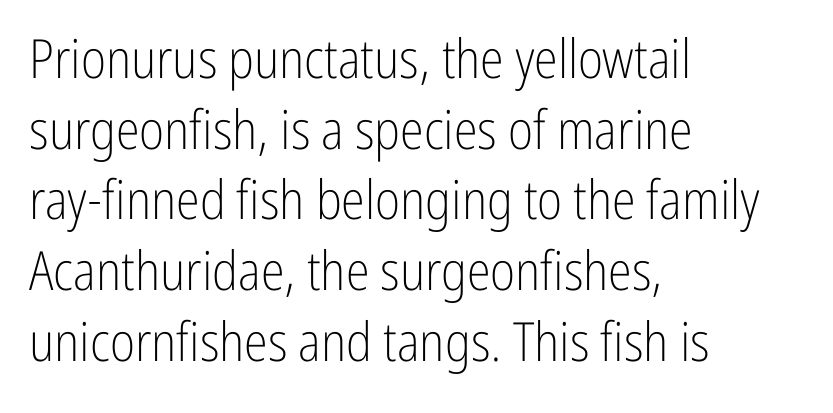
Q: Is the text bold? A: No.
Q: Is the text italic (slanted)? A: No, it is upright.
Q: Is the typeface a serif or a sans-serif typeface? A: Sans-serif.
Q: Is the text underlined? A: No.
Q: How is the paragraph aligned? A: Left-aligned.
Q: Is the spacing between letters normal or unusually wide? A: Normal.
Q: Is the spacing between lines tight, normal or loose? A: Normal.
Q: Width (condensed, normal, or wide)? A: Condensed.
Q: Stroke contrast? A: Low.
Q: x-height? A: Medium.
Q: Monospaced? A: No.
